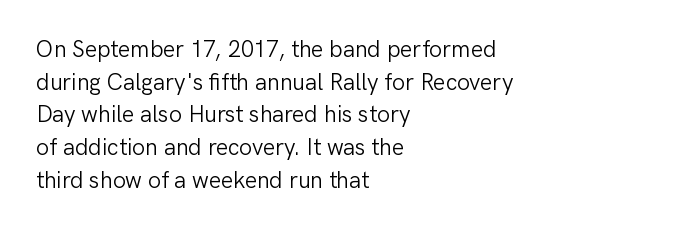
Characters follow at the spacing the type designer built in. The letterforms sit at book weight or below. Rendered with straight, roman letterforms. The rows are spaced the way most documents space them. The strip under each line holds only bare page.
